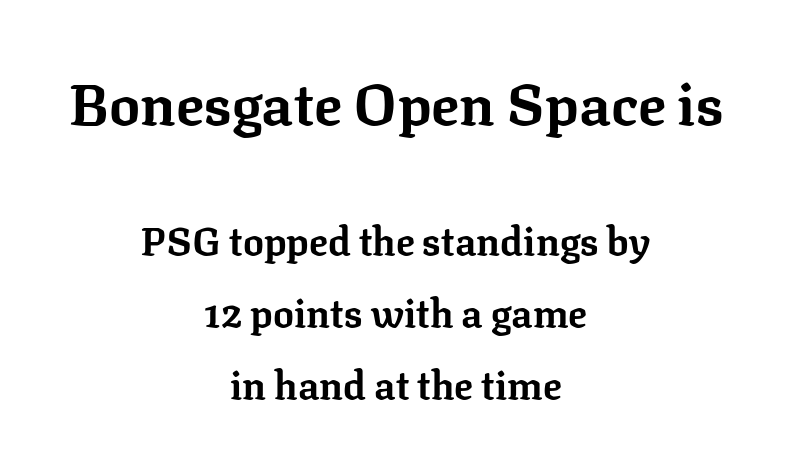
The image shows 58 px bold serif type, upright; set centered, line spacing 1.85x, normal letter spacing, not underlined; the first (top) block is 1.49x larger; low stroke contrast and a medium x-height.
